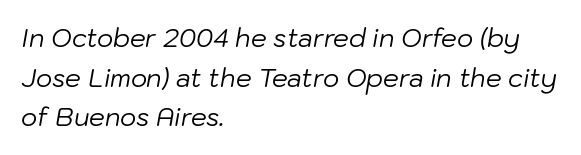
The image shows 25 px text type, italic (leaning right); set left-aligned, normal line spacing (1.59x), normal letter spacing, not underlined.
